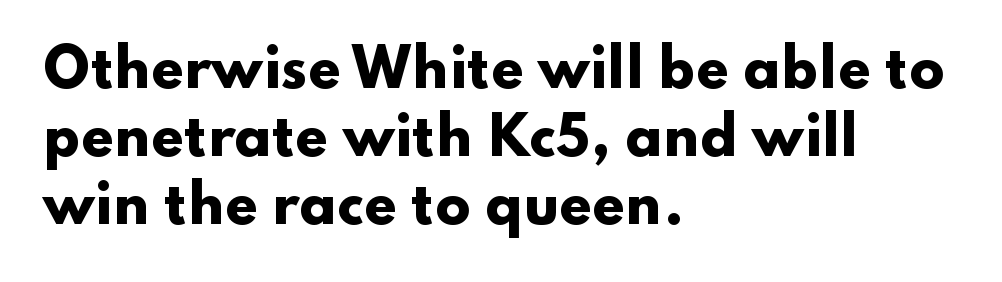
The baseline area is clear. Note the varied advance widths — an 'i' is clearly narrower than an 'm'. The letters carry no serifs — their stems end cleanly without finishing strokes. Does the leading feel generous? No, just average. Bold? Absolutely — the strokes are thick and heavy.
